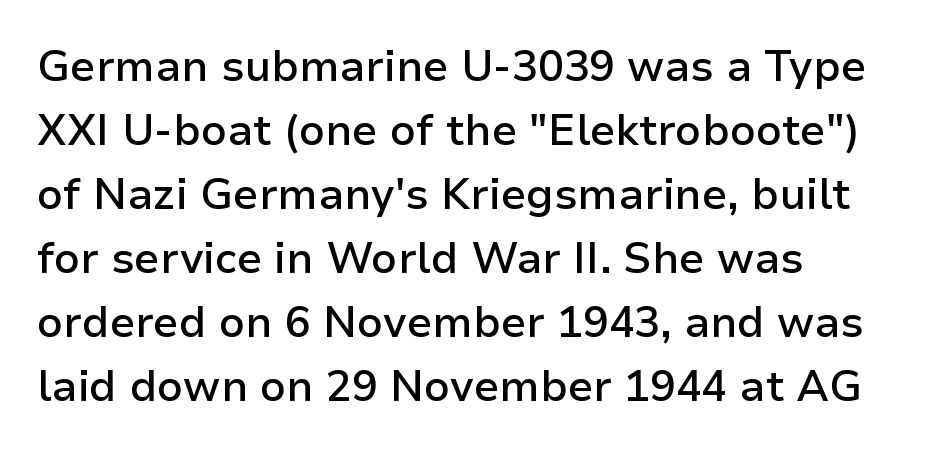
Q: Is the text bold? A: Semi-bold.
Q: Is the text italic (slanted)? A: No, it is upright.
Q: Is the typeface a serif or a sans-serif typeface? A: Sans-serif.
Q: Is the text underlined? A: No.
Q: Is the spacing between letters normal or unusually wide? A: Normal.
Q: Is the spacing between lines tight, normal or loose? A: Normal.
Q: Width (condensed, normal, or wide)? A: Normal.
Q: Stroke contrast? A: Low.
Q: x-height? A: Medium.
Q: Monospaced? A: No.
